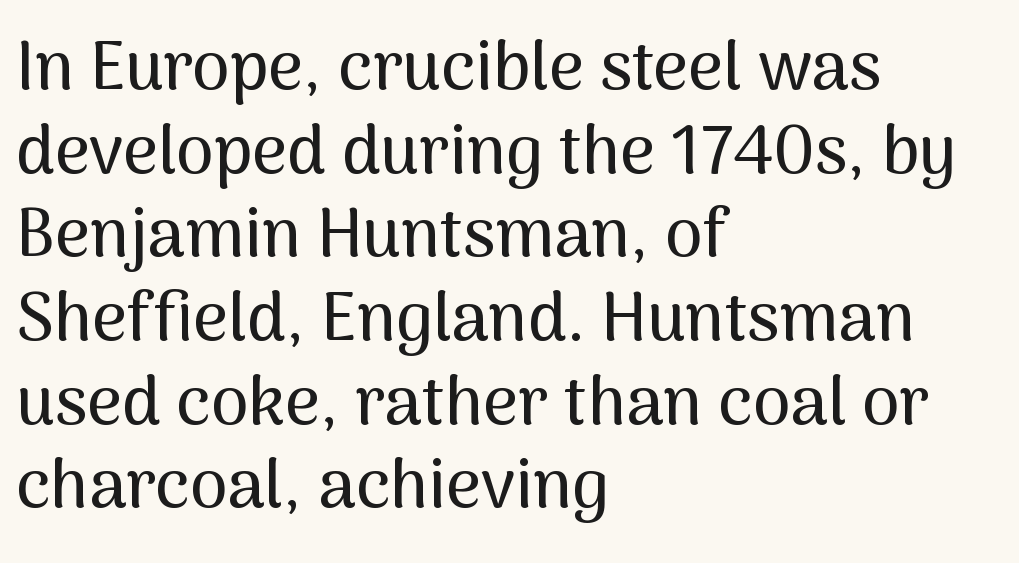
Q: Is the text italic (slanted)? A: No, it is upright.
Q: Is the typeface a serif or a sans-serif typeface? A: Sans-serif.
Q: Is the text underlined? A: No.
Q: How is the paragraph aligned? A: Left-aligned.
Q: Is the spacing between letters normal or unusually wide? A: Normal.
Q: Width (condensed, normal, or wide)? A: Normal.
Q: Stroke contrast? A: Medium.
Q: x-height? A: Medium.
Q: Monospaced? A: No.
